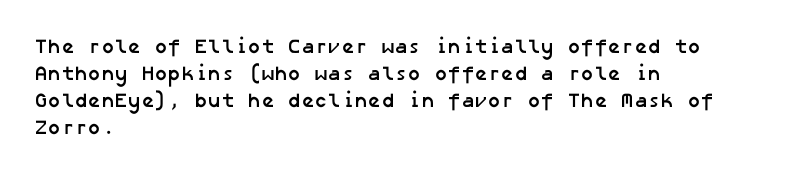
{"bold": "yes", "underline": "no", "align": "left", "line_spacing": "normal", "line_spacing_ratio": 1.35, "letter_spacing": "normal", "letter_spacing_em": 0.0, "glyph_px": 20}
